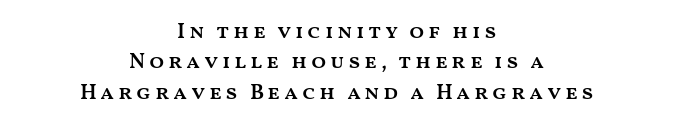
Q: Is the text bold? A: Semi-bold.
Q: Is the text italic (slanted)? A: No, it is upright.
Q: Is the text underlined? A: No.
Q: How is the paragraph aligned? A: Centered.
Q: Is the spacing between lines tight, normal or loose? A: Normal.
